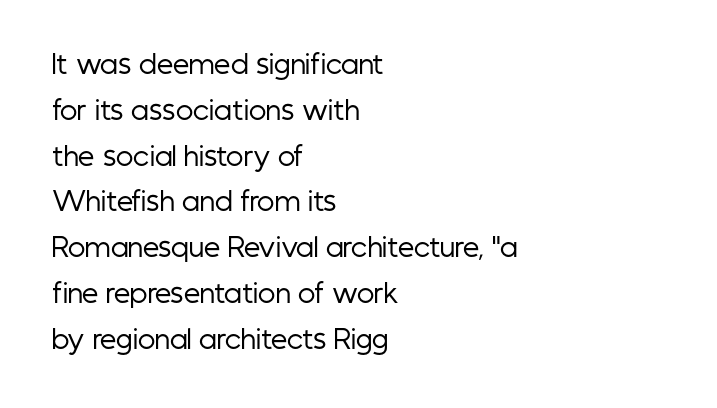
Heft: none added — not bold. This rendering features lettering with no underline. Spacing between characters is what you'd get straight out of the box. One-word summary of the alignment: left.
